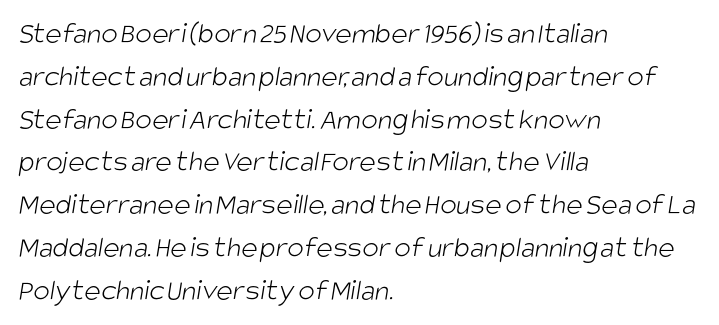
Interline gaps are of average width in this sample. Tracking here is standard; glyphs follow each other at the usual distance. Unmarked baselines from the first word to the last. This reads as an unemphasized weight, regular at the heaviest. The face used here is proportionally spaced, like ordinary book or web type. Check where the strokes stop: nothing finishes them off — pure sans.
